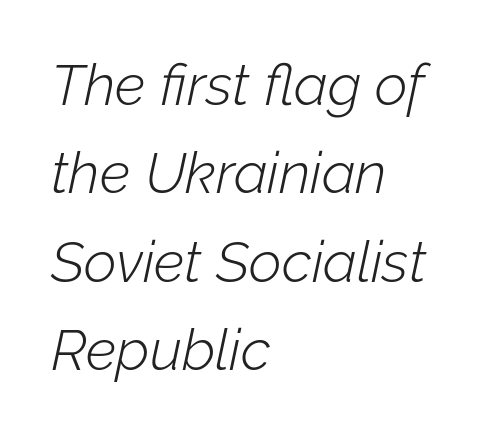
Alignment: flush left. The type is set solid horizontally, with unmodified tracking. The passage shown is not bold in any degree. The rendering uses natural spacing where letterforms have individual widths.
